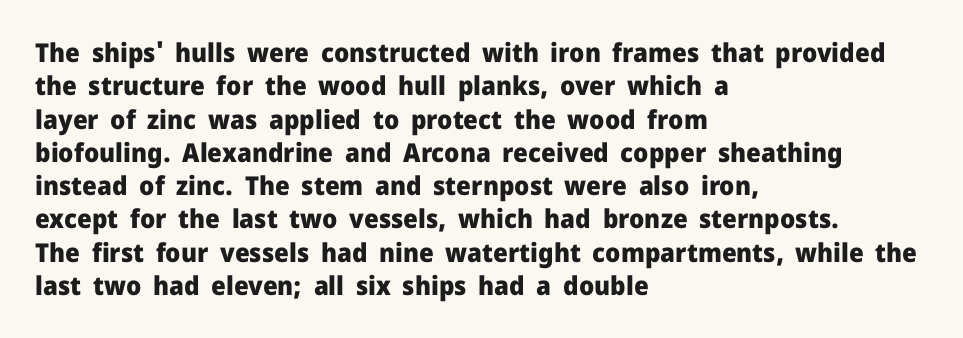
In terms of posture, this sample is upright. Look at the stroke-to-counter ratio: heavy, a bold. Notice how descenders clear the ascenders below comfortably — that's standard leading. The zone under the glyphs is completely vacant. The rendering keeps characters at their native spacing.
